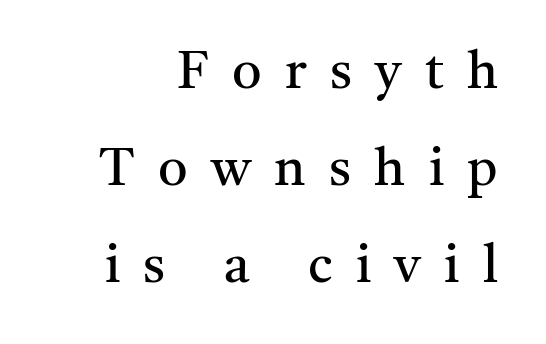
{"serif": "yes", "italic": "no", "bold": "no", "weight": "regular", "width": "normal", "stroke_contrast": "medium", "x_height": "medium", "monospaced": "no", "underline": "no", "line_spacing_ratio": 1.87, "letter_spacing": "wide", "letter_spacing_em": 0.45, "glyph_px": 52}
